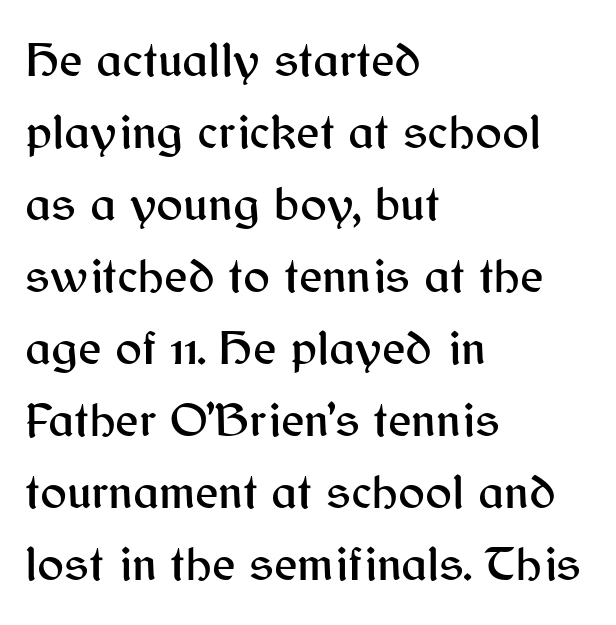
Q: Is the text italic (slanted)? A: No, it is upright.
Q: Is the typeface a serif or a sans-serif typeface? A: Sans-serif.
Q: Is the text underlined? A: No.
Q: How is the paragraph aligned? A: Left-aligned.
Q: Is the spacing between letters normal or unusually wide? A: Normal.
Q: Is the spacing between lines tight, normal or loose? A: Normal.
Q: Width (condensed, normal, or wide)? A: Normal.
Q: Stroke contrast? A: Medium.
Q: x-height? A: Medium.
Q: Monospaced? A: No.
